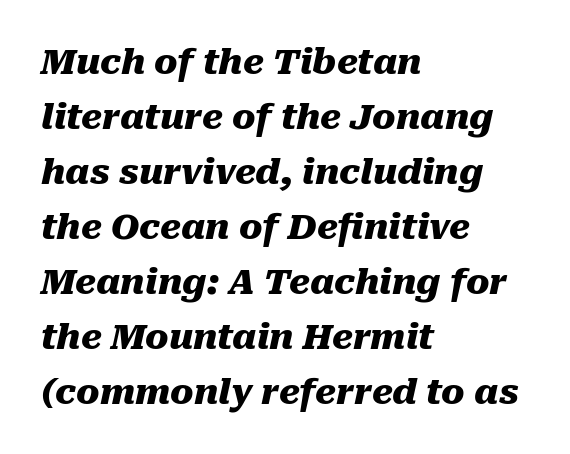
Q: Is the text bold? A: Yes.
Q: Is the text italic (slanted)? A: Yes, it leans right by about 10 degrees.
Q: Is the text underlined? A: No.
Q: How is the paragraph aligned? A: Left-aligned.
Q: Is the spacing between letters normal or unusually wide? A: Normal.
Q: Is the spacing between lines tight, normal or loose? A: Normal.
Q: Width (condensed, normal, or wide)? A: Normal.
Q: Stroke contrast? A: Medium.
Q: x-height? A: Medium.
Q: Monospaced? A: No.
